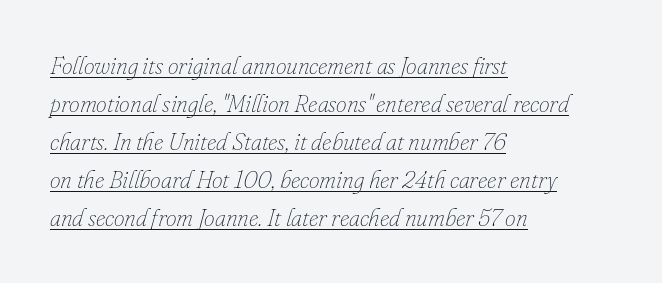
A light-to-regular cut is what we see here. Alignment: flush left. Nothing unusual about the tracking: characters are spaced as the font intends. This is underlined copy, the kind a proofreader might mark for attention. Italic? Definitely — the glyphs are oblique.
